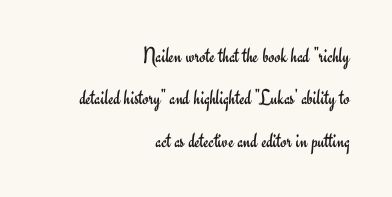
The image shows 22 px text type; set right-aligned, loose line spacing (1.93x), normal letter spacing, not underlined.
